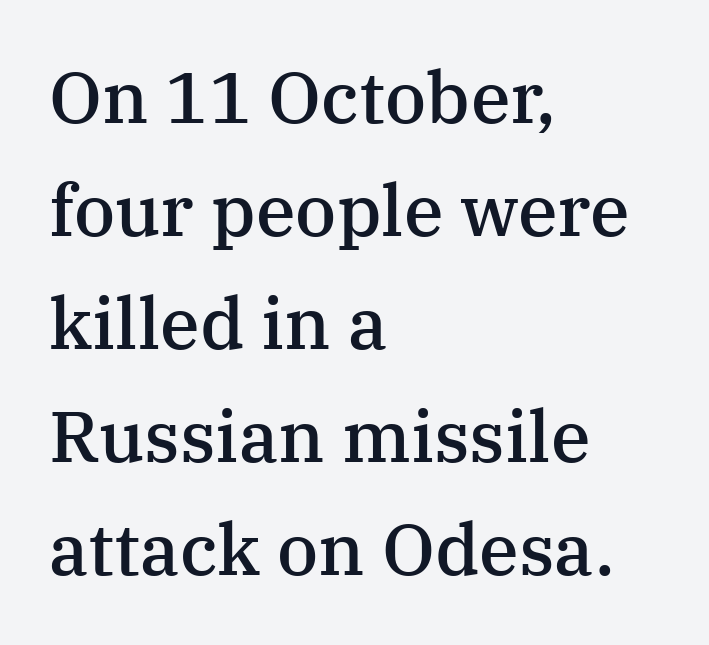
{"serif": "yes", "italic": "no", "bold": "semi", "weight": "semibold", "width": "normal", "stroke_contrast": "medium", "x_height": "medium", "monospaced": "no", "underline": "no", "align": "left", "line_spacing": "normal", "line_spacing_ratio": 1.57, "letter_spacing": "normal", "letter_spacing_em": 0.0, "glyph_px": 72}
